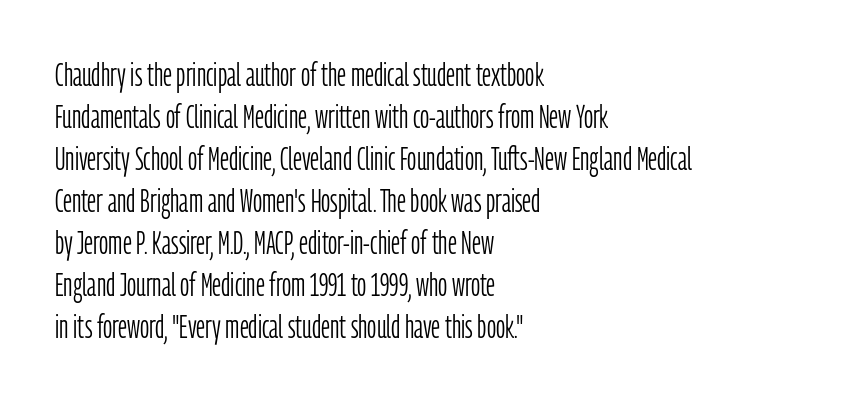
{"serif": "no", "italic": "no", "bold": "no", "weight": "light", "width": "condensed", "stroke_contrast": "low", "x_height": "medium", "monospaced": "no", "underline": "no", "align": "left", "line_spacing": "normal", "line_spacing_ratio": 1.31, "letter_spacing": "normal", "letter_spacing_em": 0.0, "glyph_px": 32}
